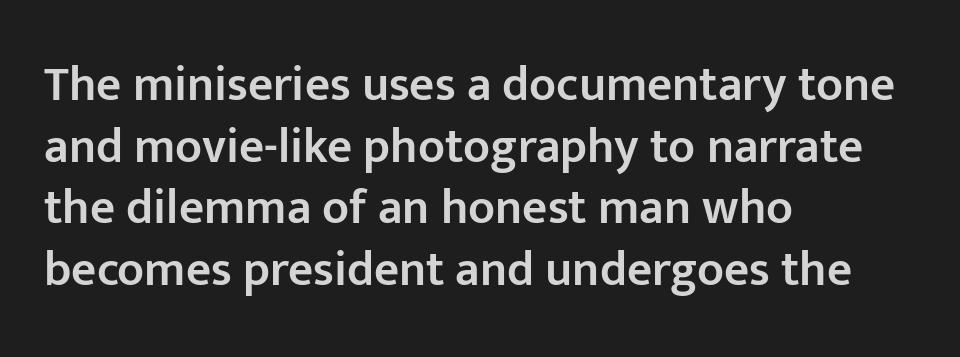
The image shows 49 px semibold sans-serif type, upright; set left-aligned, normal line spacing (1.26x), normal letter spacing, not underlined; low stroke contrast and a medium x-height.
